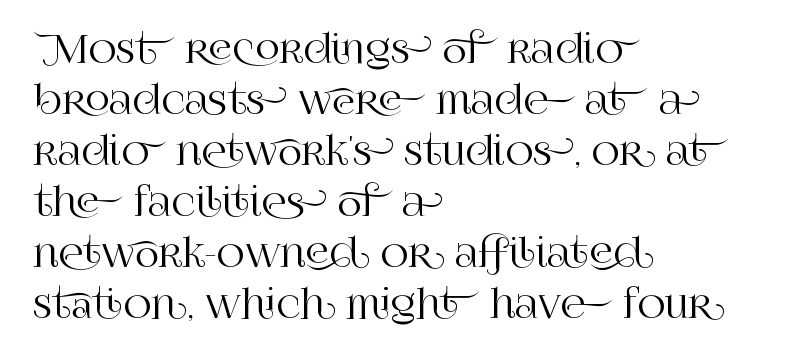
{"serif": "yes", "italic": "no", "width": "normal", "stroke_contrast": "high", "x_height": "large", "monospaced": "no", "underline": "no", "align": "left", "line_spacing": "normal", "line_spacing_ratio": 1.34, "letter_spacing": "normal", "letter_spacing_em": 0.0, "glyph_px": 38}
